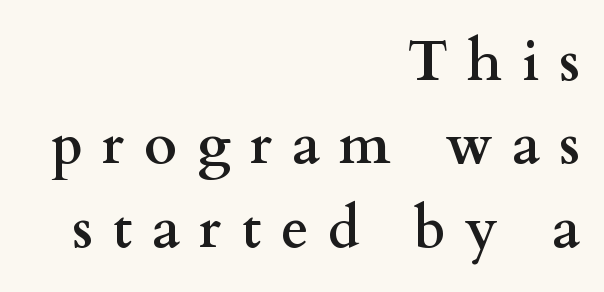
Varying glyph widths throughout — classic text-font behaviour. Characters follow at a spacing far wider than the type designer built in. The characters look thick and weighty, a clear bold. The lettering holds an erect, upright posture throughout. A clean baseline with only descenders dipping below it.
